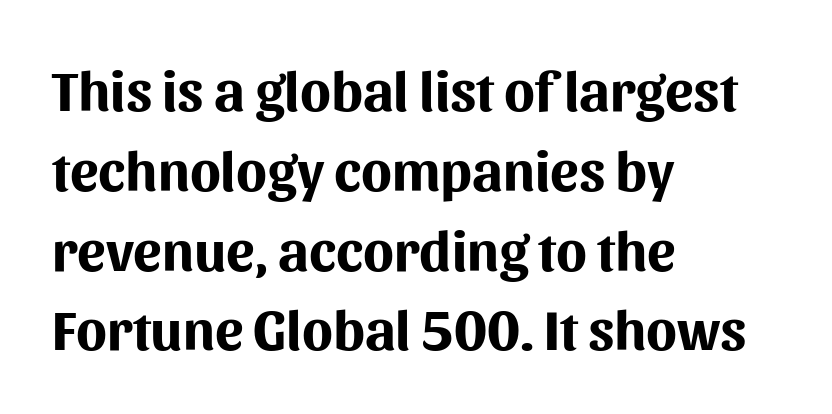
The image shows 57 px bold sans-serif type, upright; set left-aligned, normal line spacing (1.4x), normal letter spacing, not underlined; medium stroke contrast and a medium x-height.
